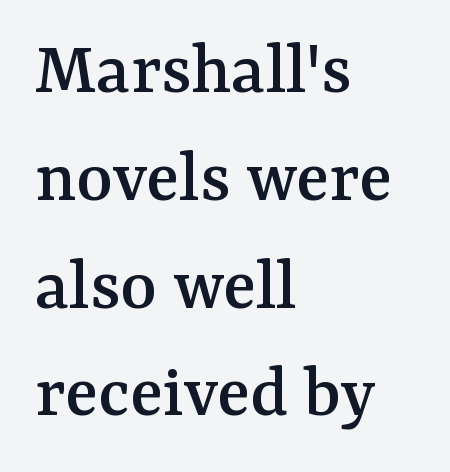
{"serif": "yes", "italic": "no", "width": "normal", "stroke_contrast": "medium", "x_height": "medium", "monospaced": "no", "underline": "no", "align": "left", "line_spacing": "normal", "line_spacing_ratio": 1.4, "letter_spacing": "normal", "letter_spacing_em": 0.0, "glyph_px": 77}
